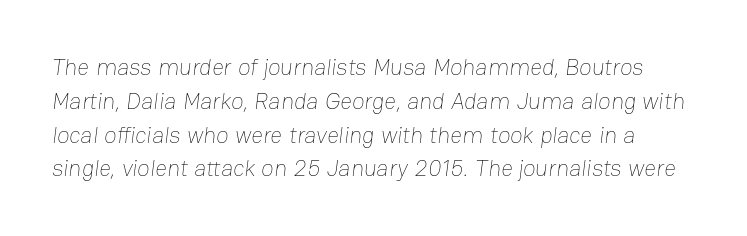
Q: Is the text bold? A: No.
Q: Is the text underlined? A: No.
Q: Is the spacing between letters normal or unusually wide? A: Normal.
Q: Is the spacing between lines tight, normal or loose? A: Normal.
